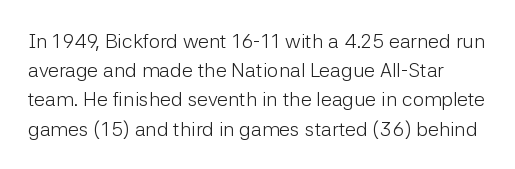
Students, observe: this is what conventionally led text looks like. This sample uses an upright cut, with every glyph sitting square on the baseline. These lines keep a tight, regular rhythm from letter to letter. A bare baseline throughout the passage. Compared with a typical body face, this is equally light or lighter still.
